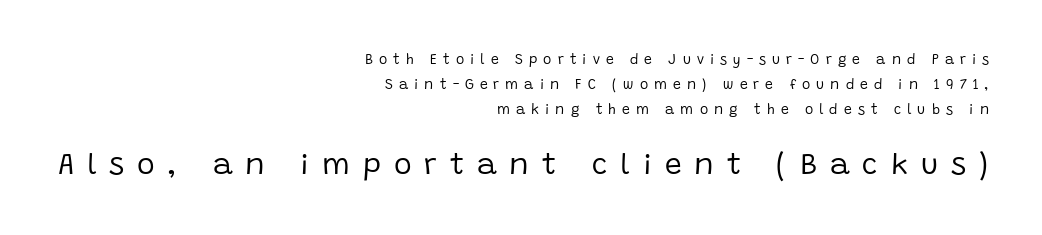
In this sample the second text group is rendered at the bigger scale. These lines have a slow, spaced-out rhythm from letter to letter. Horizontally, the lines are justified to the trailing edge only. A typesetter would call this proportional, since set widths differ per character. Designer's note — italics off, roman on.
